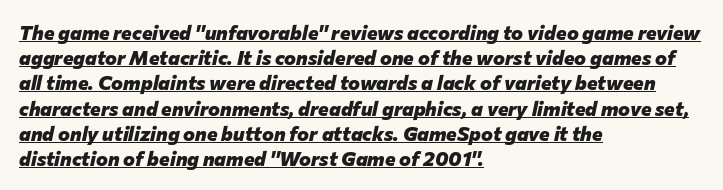
A full-strength bold gives these letters their thick strokes. Nobody touched the tracking dial on this one. The glyphs are accompanied by a horizontal stroke just below them. The text carries the slant typical of an italic or oblique font. Is there much room between lines? A standard amount, neither cramped nor airy.
